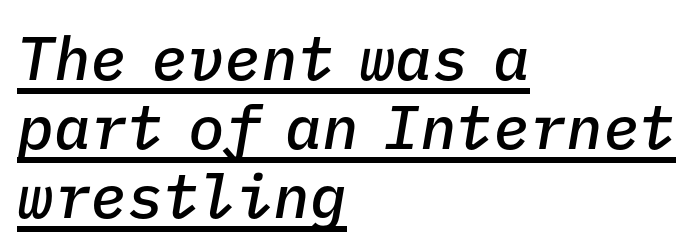
Q: Is the text bold? A: Semi-bold.
Q: Is the text italic (slanted)? A: Yes, it leans right by about 9 degrees.
Q: Is the text underlined? A: Yes.
Q: How is the paragraph aligned? A: Left-aligned.
Q: Is the spacing between letters normal or unusually wide? A: Normal.
Q: Is the spacing between lines tight, normal or loose? A: Tight.
Q: Width (condensed, normal, or wide)? A: Normal.
Q: Stroke contrast? A: Low.
Q: x-height? A: Medium.
Q: Monospaced? A: Yes.
